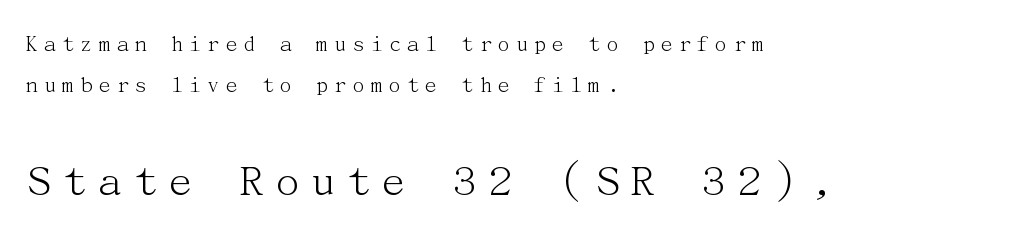
Counters stay open thanks to moderate or lighter strokes. The rendering shows small feet on the letterforms — a serif design. Underline: absent. Every character sits straight up, as roman type does.
